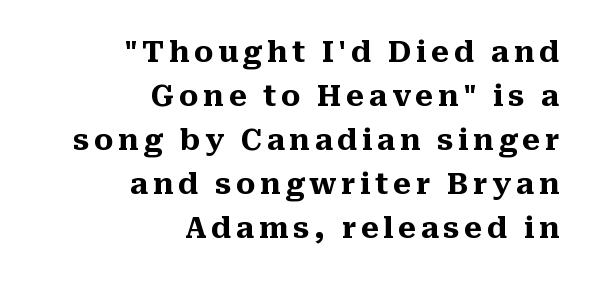
Q: Is the text bold? A: Yes.
Q: Is the text italic (slanted)? A: No, it is upright.
Q: Is the typeface a serif or a sans-serif typeface? A: Serif.
Q: Is the text underlined? A: No.
Q: How is the paragraph aligned? A: Right-aligned.
Q: Is the spacing between lines tight, normal or loose? A: Normal.
Q: Width (condensed, normal, or wide)? A: Normal.
Q: Stroke contrast? A: Medium.
Q: x-height? A: Medium.
Q: Monospaced? A: No.
